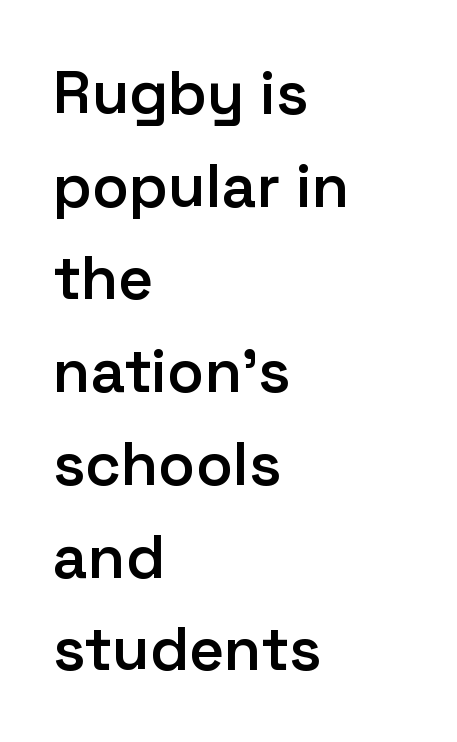
The image shows 61 px semibold sans-serif type, upright; set left-aligned, normal line spacing (1.52x), normal letter spacing, not underlined; low stroke contrast and a medium x-height.
